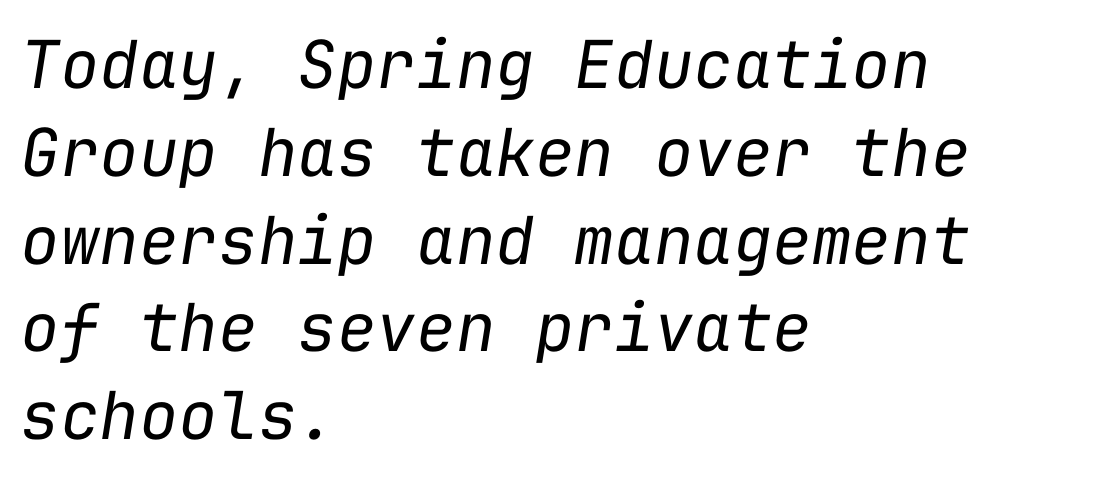
Q: Is the text bold? A: No.
Q: Is the text italic (slanted)? A: Yes, it leans right by about 9 degrees.
Q: Is the text underlined? A: No.
Q: How is the paragraph aligned? A: Left-aligned.
Q: Is the spacing between letters normal or unusually wide? A: Normal.
Q: Is the spacing between lines tight, normal or loose? A: Normal.
Q: Width (condensed, normal, or wide)? A: Normal.
Q: Stroke contrast? A: Low.
Q: x-height? A: Medium.
Q: Monospaced? A: Yes.
